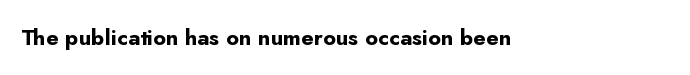
{"italic": "no", "bold": "yes", "underline": "no", "letter_spacing": "normal", "letter_spacing_em": 0.0, "glyph_px": 22}
